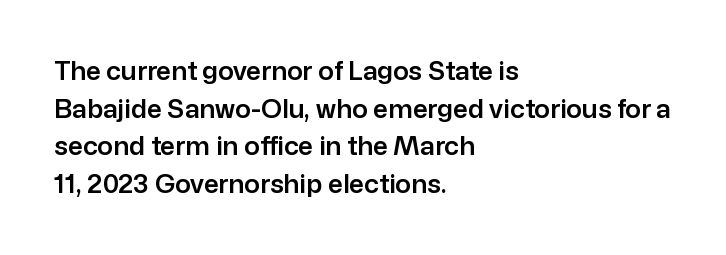
{"italic": "no", "underline": "no", "align": "left", "line_spacing": "normal", "line_spacing_ratio": 1.45, "letter_spacing": "normal", "letter_spacing_em": 0.0, "glyph_px": 26}
